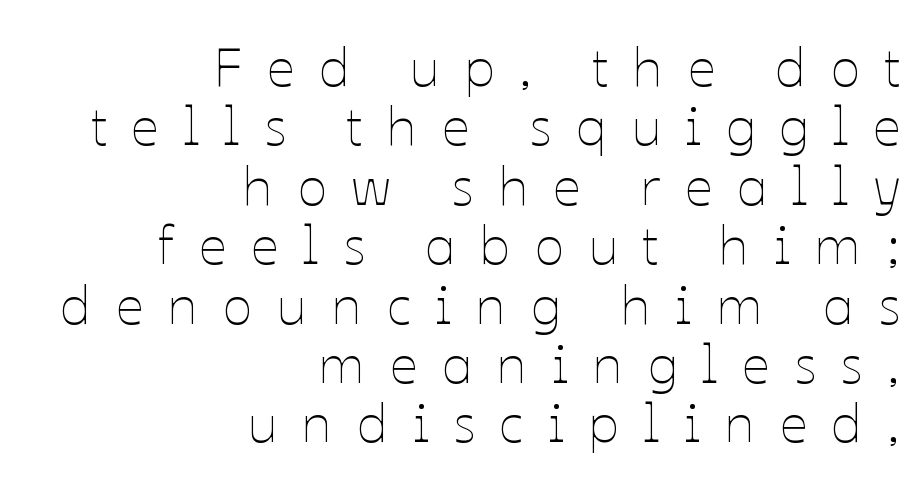
The image shows 55 px thin type, upright; set right-aligned, tight line spacing (1.08x), unusually wide letter spacing (+0.44 em), not underlined; low stroke contrast and a medium x-height.
